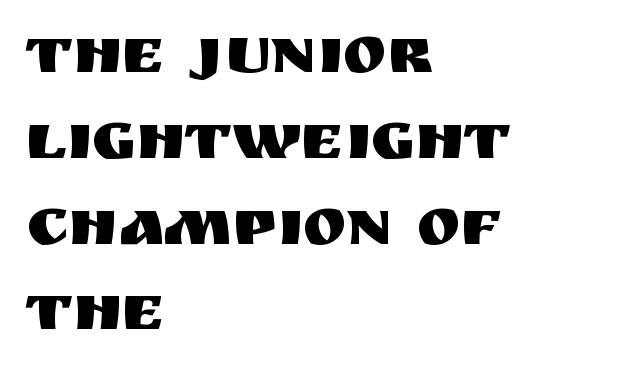
The letterforms sit shoulder to shoulder at normal distance. Characters remain perfectly vertical along every line. The ragged edge is on the right, which tells us the setting is flush left. Is this a fixed-width face? No — the glyphs have proportional, varying widths.
